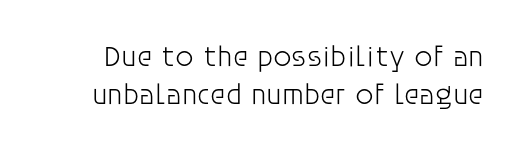
Q: Is the text bold? A: No.
Q: Is the text italic (slanted)? A: No, it is upright.
Q: Is the typeface a serif or a sans-serif typeface? A: Sans-serif.
Q: Is the text underlined? A: No.
Q: Is the spacing between letters normal or unusually wide? A: Normal.
Q: Is the spacing between lines tight, normal or loose? A: Normal.
Q: Width (condensed, normal, or wide)? A: Normal.
Q: Stroke contrast? A: Low.
Q: x-height? A: Large.
Q: Monospaced? A: No.
